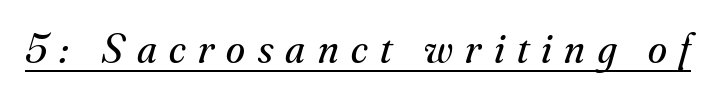
Underlined type. Students, note that the glyphs here are deliberately spaced far apart. Unlike a clean sans, this face finishes its strokes with serifs. Is the stroke heavy? The answer is a plain regular-or-lighter. The font's italic variant was chosen for this text.
